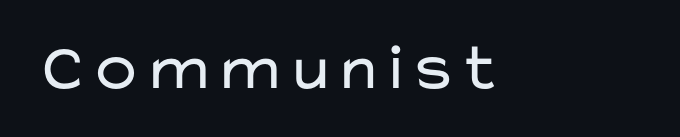
{"serif": "no", "italic": "no", "bold": "no", "weight": "regular", "width": "wide", "stroke_contrast": "low", "x_height": "medium", "monospaced": "no", "underline": "no", "letter_spacing": "normal", "letter_spacing_em": 0.0, "glyph_px": 66}
